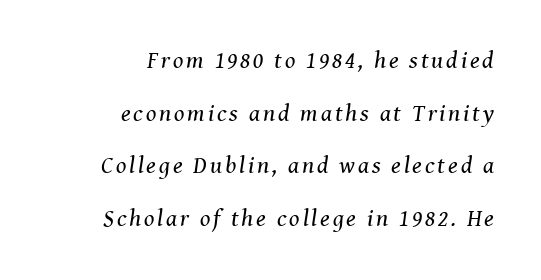
Q: Is the text bold? A: No.
Q: Is the text italic (slanted)? A: Yes, it leans right by about 8 degrees.
Q: Is the text underlined? A: No.
Q: How is the paragraph aligned? A: Right-aligned.
Q: Is the spacing between lines tight, normal or loose? A: Loose.
